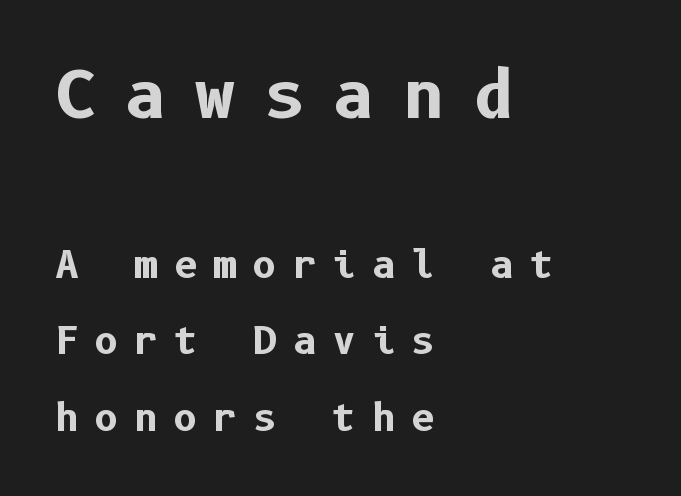
{"serif": "no", "italic": "no", "bold": "yes", "weight": "bold", "width": "normal", "stroke_contrast": "low", "x_height": "medium", "underline": "no", "align": "left", "line_spacing": "loose", "line_spacing_ratio": 2.07, "letter_spacing": "wide", "letter_spacing_em": 0.42, "larger_block": "first", "size_ratio": 1.76, "glyph_px": 65}
